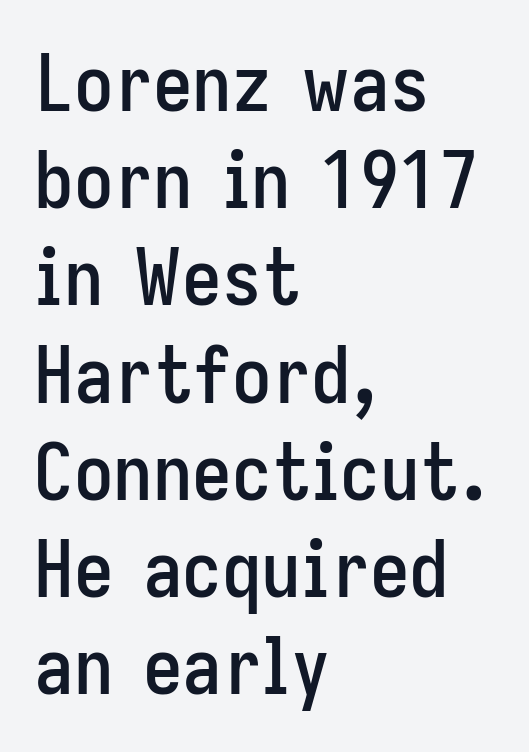
The image shows 79 px condensed sans-serif type, upright; set left-aligned, line spacing 1.23x, normal letter spacing, not underlined; low stroke contrast and a medium x-height.
